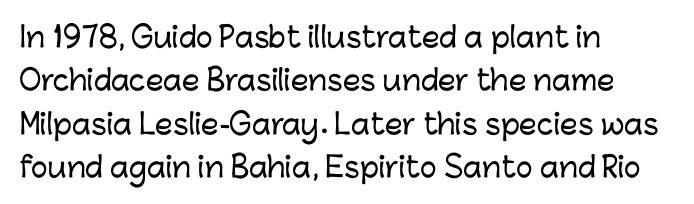
The image shows 28 px sans-serif type, upright; set left-aligned, normal line spacing (1.55x), normal letter spacing, not underlined; low stroke contrast and a medium x-height.
